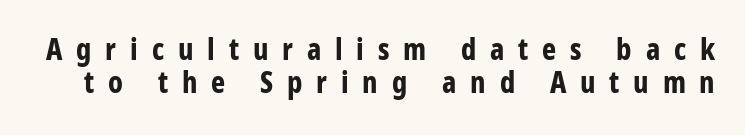
The image shows 30 px bold, condensed sans-serif type, upright; set tight line spacing (1.09x), unusually wide letter spacing (+0.46 em), not underlined; low stroke contrast and a large x-height.
